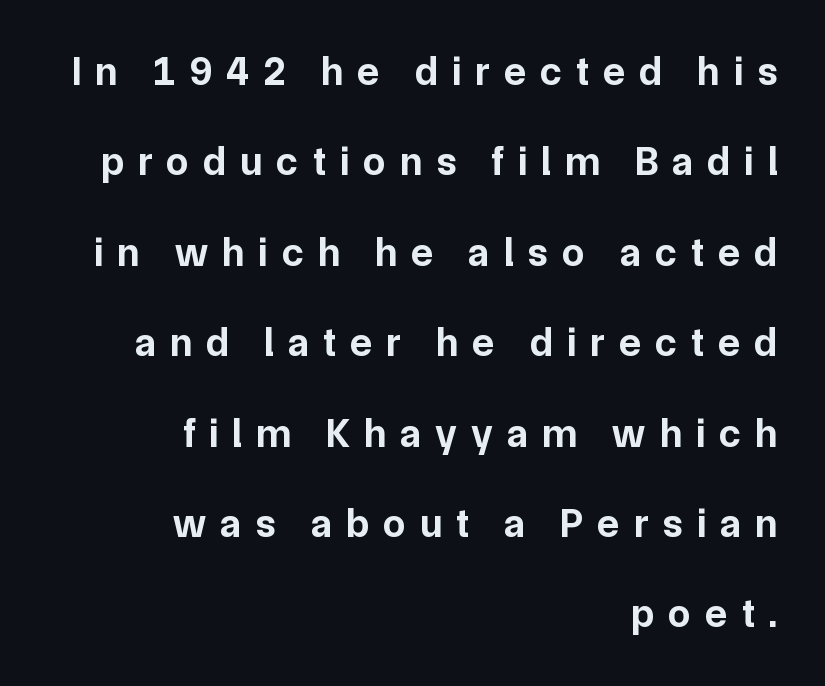
Nope, no serifs anywhere on these letters. These lines were composed using upright roman letters. The font is running at its bold setting. Reading down the block, your eye finds every line finishing at a fixed right position. Honestly, the rows look like they've been pulled way apart. A clean baseline with only descenders dipping below it.
